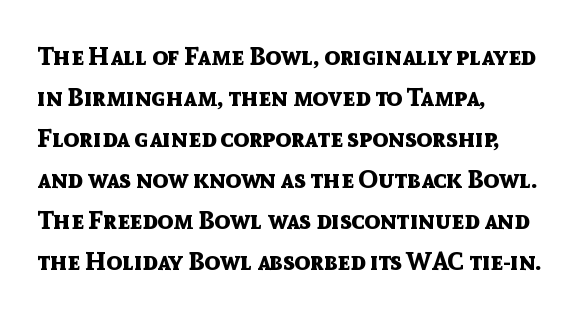
The image shows 26 px bold type, upright; set left-aligned, normal line spacing (1.58x), normal letter spacing, not underlined.
